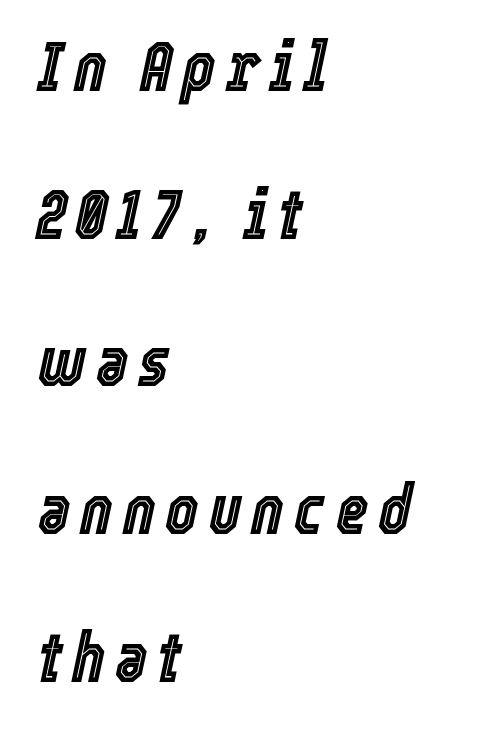
{"italic": "yes", "lean": "right", "slant_degrees": 12, "width": "condensed", "x_height": "medium", "monospaced": "no", "underline": "no", "align": "left", "line_spacing": "loose", "line_spacing_ratio": 2.11, "glyph_px": 70}
